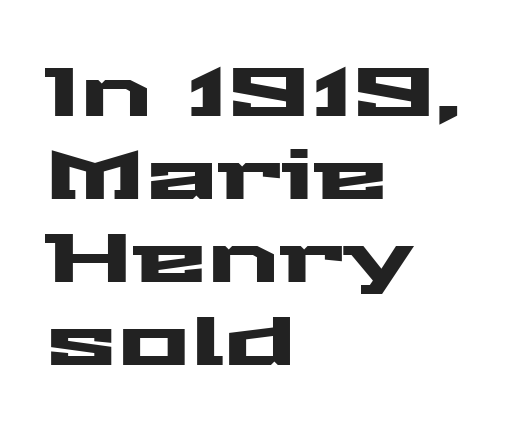
Q: Is the text italic (slanted)? A: No, it is upright.
Q: Is the typeface a serif or a sans-serif typeface? A: Sans-serif.
Q: Is the text underlined? A: No.
Q: How is the paragraph aligned? A: Left-aligned.
Q: Is the spacing between letters normal or unusually wide? A: Normal.
Q: Width (condensed, normal, or wide)? A: Wide.
Q: Stroke contrast? A: Medium.
Q: x-height? A: Medium.
Q: Monospaced? A: No.
